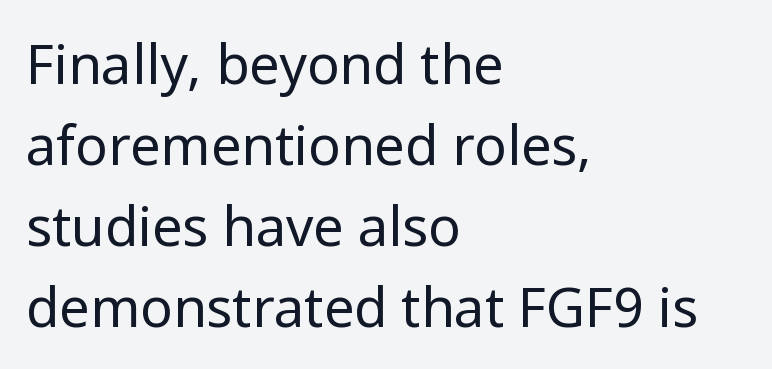
Q: Is the text bold? A: No.
Q: Is the text italic (slanted)? A: No, it is upright.
Q: Is the typeface a serif or a sans-serif typeface? A: Sans-serif.
Q: Is the text underlined? A: No.
Q: How is the paragraph aligned? A: Left-aligned.
Q: Is the spacing between letters normal or unusually wide? A: Normal.
Q: Is the spacing between lines tight, normal or loose? A: Normal.
Q: Width (condensed, normal, or wide)? A: Normal.
Q: Stroke contrast? A: Low.
Q: x-height? A: Medium.
Q: Monospaced? A: No.
